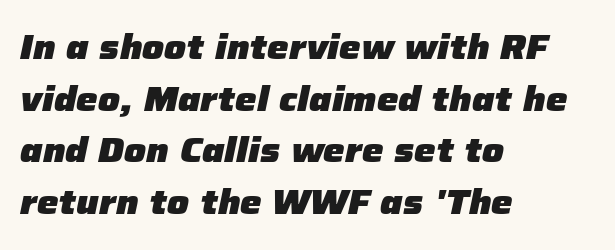
{"italic": "yes", "lean": "right", "slant_degrees": 12, "bold": "yes", "weight": "heavy", "width": "normal", "stroke_contrast": "low", "x_height": "medium", "monospaced": "no", "underline": "no", "align": "left", "line_spacing": "normal", "line_spacing_ratio": 1.52, "letter_spacing": "normal", "letter_spacing_em": 0.0, "glyph_px": 34}
